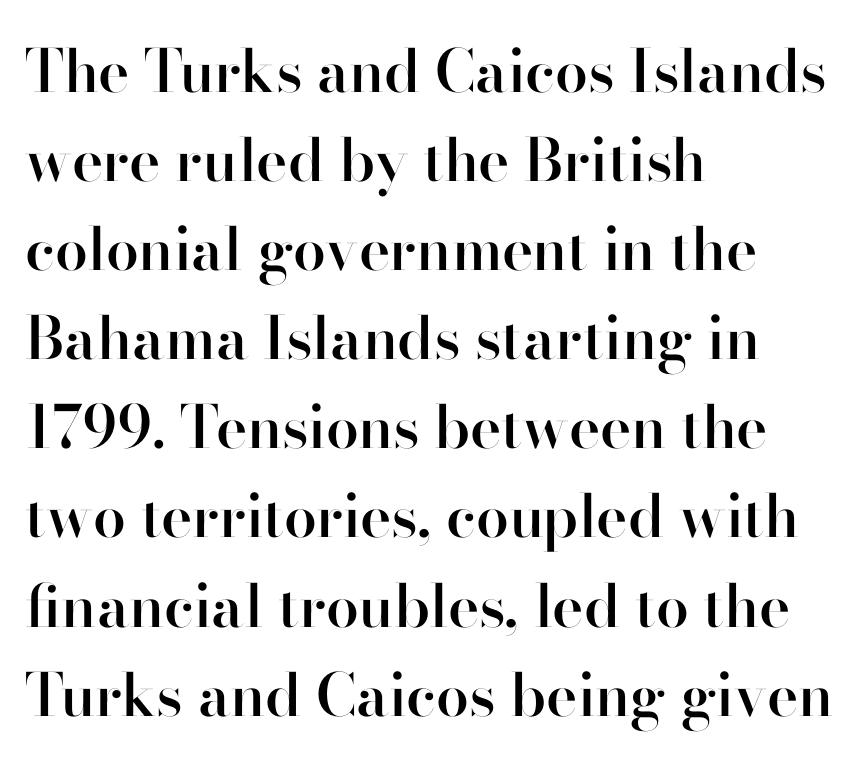
The image shows 59 px semibold sans-serif type, upright; set left-aligned, normal line spacing (1.51x), normal letter spacing, not underlined; high stroke contrast and a small x-height.
